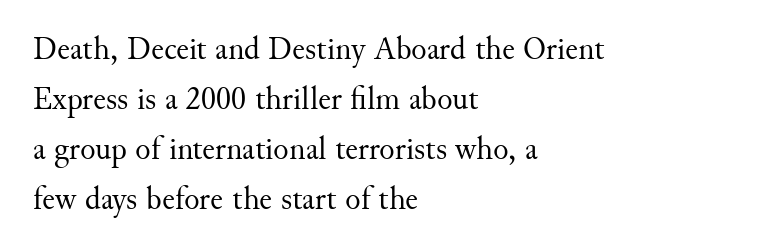
Q: Is the text bold? A: No.
Q: Is the text italic (slanted)? A: No, it is upright.
Q: Is the typeface a serif or a sans-serif typeface? A: Serif.
Q: Is the text underlined? A: No.
Q: How is the paragraph aligned? A: Left-aligned.
Q: Is the spacing between letters normal or unusually wide? A: Normal.
Q: Is the spacing between lines tight, normal or loose? A: Normal.
Q: Width (condensed, normal, or wide)? A: Normal.
Q: Stroke contrast? A: Medium.
Q: x-height? A: Small.
Q: Monospaced? A: No.
